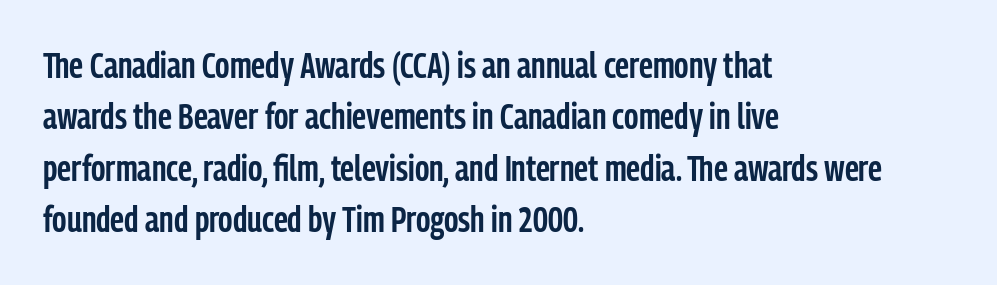
Q: Is the text bold? A: Semi-bold.
Q: Is the text italic (slanted)? A: No, it is upright.
Q: Is the typeface a serif or a sans-serif typeface? A: Sans-serif.
Q: Is the text underlined? A: No.
Q: How is the paragraph aligned? A: Left-aligned.
Q: Is the spacing between letters normal or unusually wide? A: Normal.
Q: Is the spacing between lines tight, normal or loose? A: Normal.
Q: Width (condensed, normal, or wide)? A: Condensed.
Q: Stroke contrast? A: Low.
Q: x-height? A: Medium.
Q: Monospaced? A: No.
